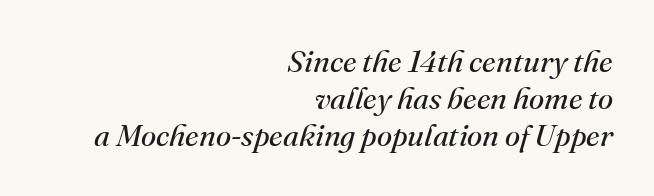
Each letter's strokes conclude with small projecting serifs. Nothing unusual about the tracking: characters are spaced as the font intends. Compared with ordinary roman type, these characters are visibly tilted. Proportional: the letters do not fall into vertical columns.
